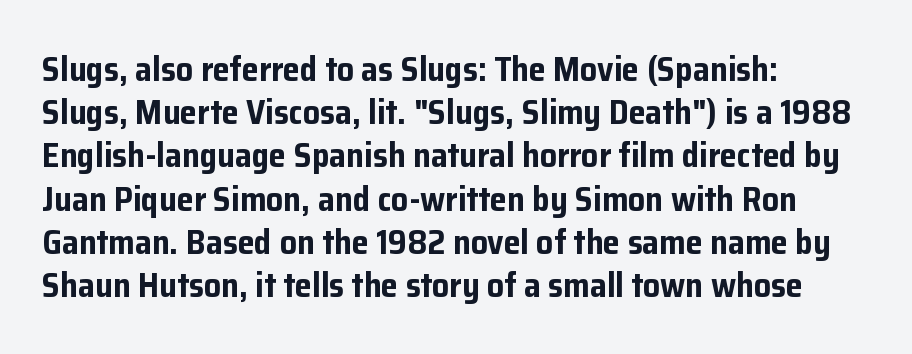
{"serif": "no", "italic": "no", "bold": "yes", "weight": "bold", "width": "normal", "stroke_contrast": "low", "x_height": "medium", "monospaced": "no", "underline": "no", "align": "left", "line_spacing": "normal", "line_spacing_ratio": 1.27, "letter_spacing": "normal", "letter_spacing_em": 0.0, "glyph_px": 34}
